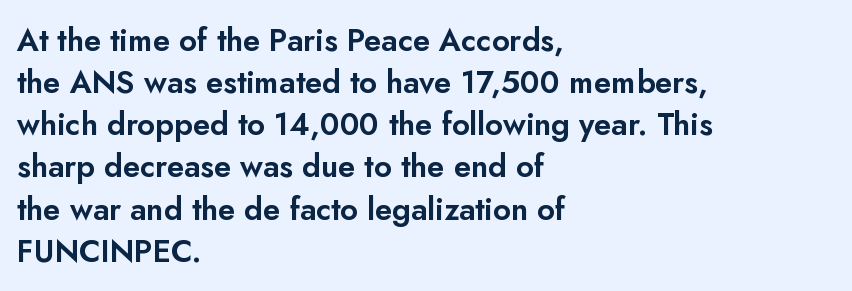
The image shows 31 px sans-serif type, upright; set left-aligned, normal line spacing (1.36x), normal letter spacing, not underlined; low stroke contrast and a small x-height.
